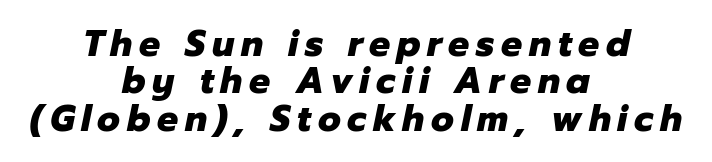
Q: Is the text bold? A: Yes.
Q: Is the text italic (slanted)? A: Yes, it leans right by about 12 degrees.
Q: Is the text underlined? A: No.
Q: How is the paragraph aligned? A: Centered.
Q: Is the spacing between lines tight, normal or loose? A: Tight.
Q: Width (condensed, normal, or wide)? A: Normal.
Q: Stroke contrast? A: Low.
Q: x-height? A: Medium.
Q: Monospaced? A: No.
